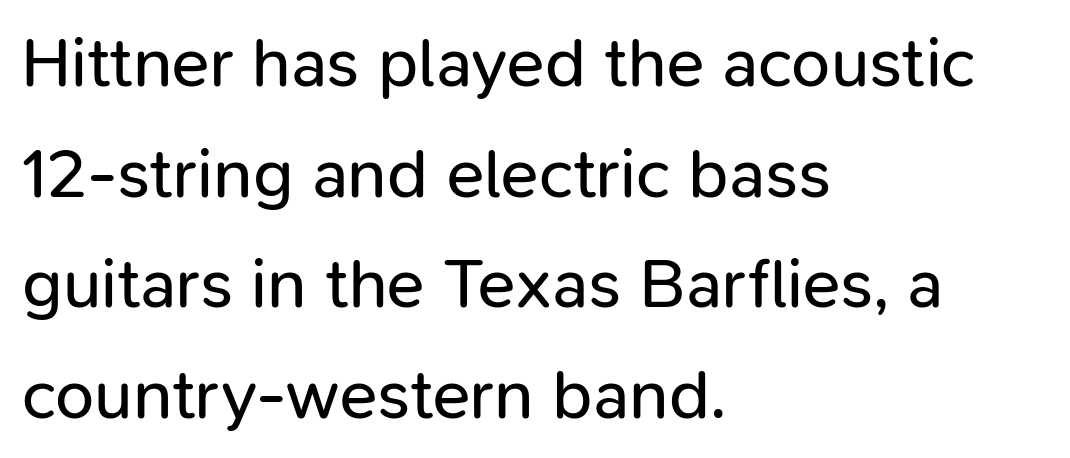
The image shows 70 px regular-weight sans-serif type, upright; set left-aligned, normal line spacing (1.58x), normal letter spacing, not underlined; low stroke contrast and a medium x-height.
